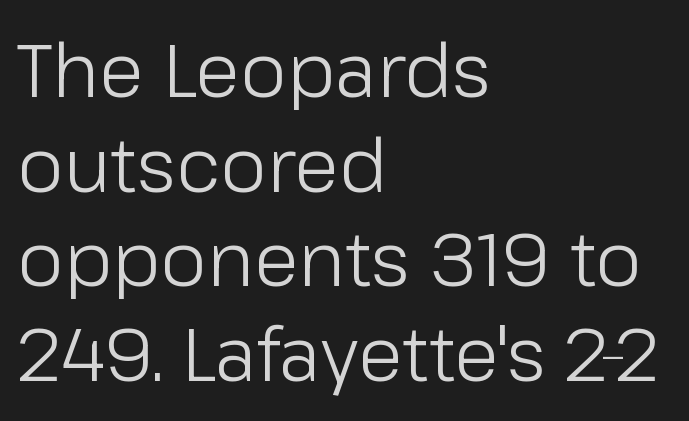
Q: Is the text bold? A: No.
Q: Is the text italic (slanted)? A: No, it is upright.
Q: Is the typeface a serif or a sans-serif typeface? A: Sans-serif.
Q: Is the text underlined? A: No.
Q: How is the paragraph aligned? A: Left-aligned.
Q: Is the spacing between letters normal or unusually wide? A: Normal.
Q: Is the spacing between lines tight, normal or loose? A: Normal.
Q: Width (condensed, normal, or wide)? A: Normal.
Q: Stroke contrast? A: Low.
Q: x-height? A: Medium.
Q: Monospaced? A: No.
